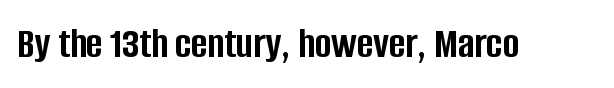
{"serif": "no", "italic": "no", "bold": "yes", "weight": "semibold", "width": "condensed", "stroke_contrast": "low", "x_height": "large", "monospaced": "no", "underline": "no", "letter_spacing": "normal", "letter_spacing_em": 0.0, "glyph_px": 44}
